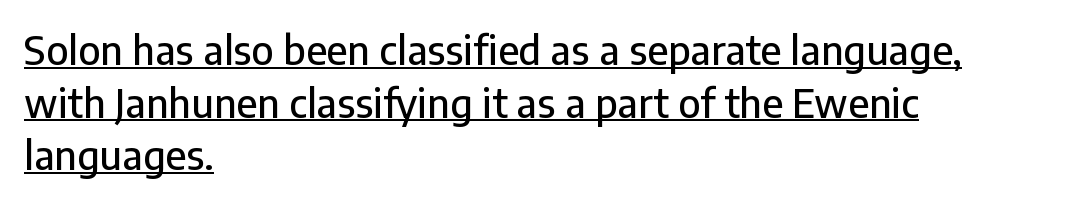
To sum up the face: it is a sans, with no serifs. The passage is arranged the way most books set body copy — flush left. Words appear dense and cohesive because spacing is normal. Does a line run under the words? Yes, clearly. Baseline-to-baseline distance is the conventional proportion of letter height.
